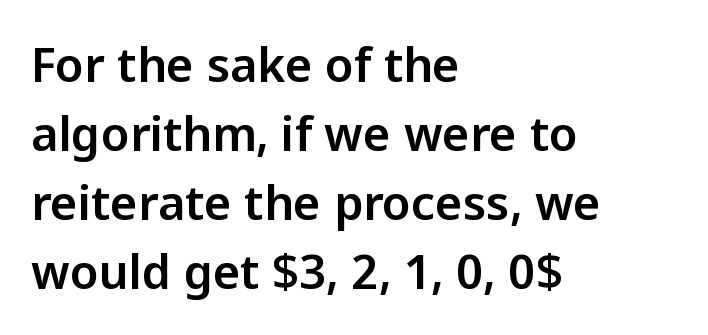
The image shows 47 px sans-serif type, upright; set left-aligned, normal line spacing (1.47x), normal letter spacing, not underlined; low stroke contrast and a medium x-height.
